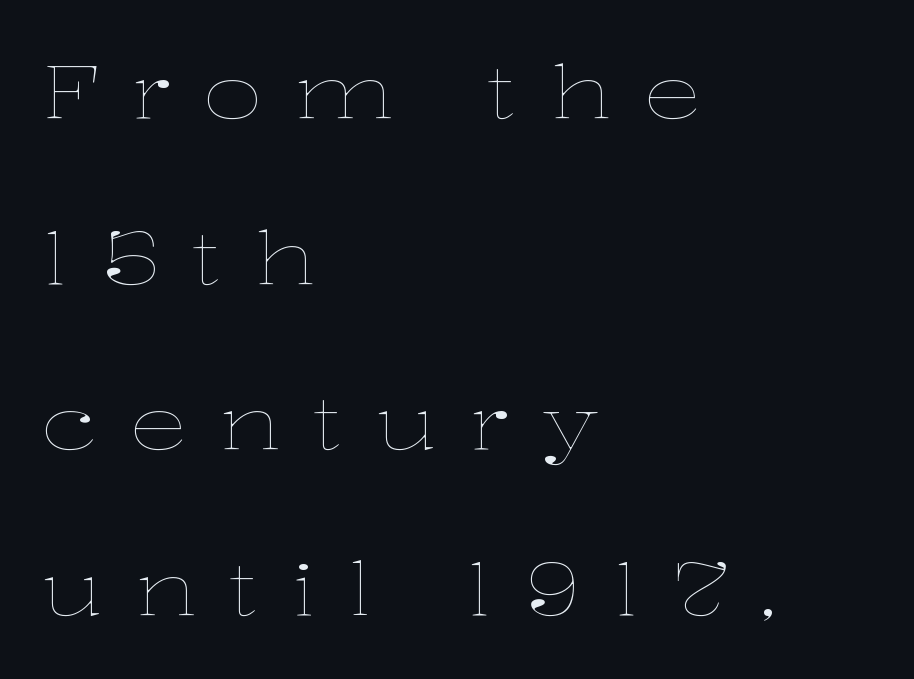
Q: Is the text bold? A: No.
Q: Is the text italic (slanted)? A: No, it is upright.
Q: Is the text underlined? A: No.
Q: How is the paragraph aligned? A: Left-aligned.
Q: Is the spacing between letters normal or unusually wide? A: Unusually wide.
Q: Is the spacing between lines tight, normal or loose? A: Loose.
Q: Width (condensed, normal, or wide)? A: Wide.
Q: Stroke contrast? A: Low.
Q: x-height? A: Medium.
Q: Monospaced? A: No.
